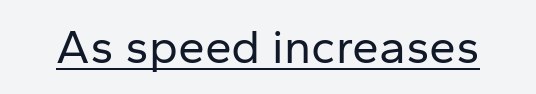
The image shows 48 px regular-weight sans-serif type, upright; set normal letter spacing, underlined; low stroke contrast and a medium x-height.
